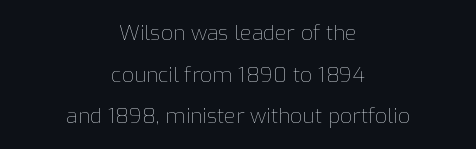
{"italic": "no", "bold": "no", "underline": "no", "align": "center", "line_spacing": "loose", "line_spacing_ratio": 1.98, "letter_spacing": "normal", "letter_spacing_em": 0.0, "glyph_px": 21}
